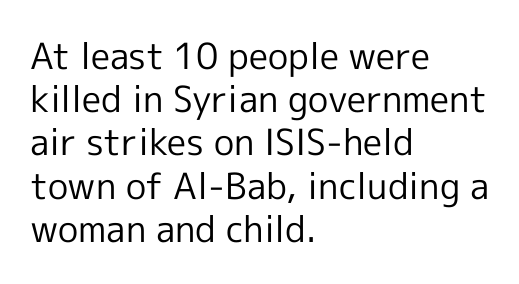
{"serif": "no", "italic": "no", "bold": "no", "weight": "regular", "width": "normal", "x_height": "medium", "monospaced": "no", "underline": "no", "align": "left", "line_spacing_ratio": 1.2, "letter_spacing": "normal", "letter_spacing_em": 0.0, "glyph_px": 36}
